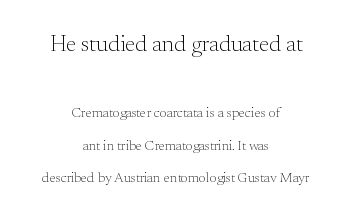
Q: Is the text bold? A: No.
Q: Is the text italic (slanted)? A: No, it is upright.
Q: Is the text underlined? A: No.
Q: How is the paragraph aligned? A: Centered.
Q: Is the spacing between letters normal or unusually wide? A: Normal.
Q: Is the spacing between lines tight, normal or loose? A: Loose.
Q: Which block of text is set in a larger size, the first (top) or the second (bottom)? A: The first (top) one.
